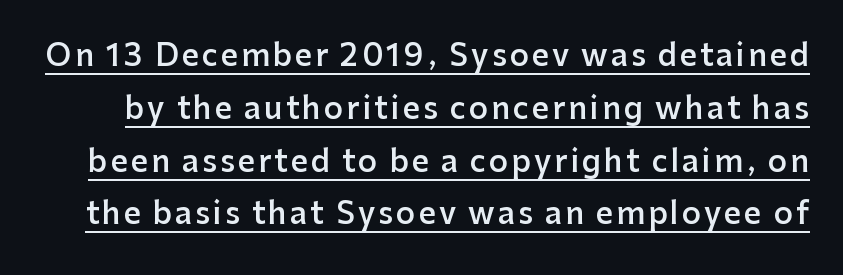
Examine the stroke ends and you'll find no serifs. Glance below the letters and you will spot a drawn line. What weight is shown? A semibold, between regular and bold. Tall strokes in this sample are plumb rather than angled.
